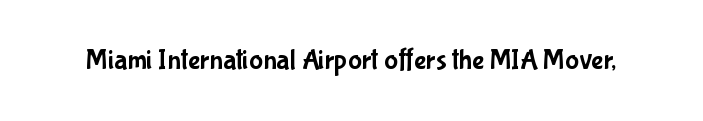
The image shows 29 px condensed sans-serif type, upright; set normal letter spacing, not underlined; low stroke contrast and a medium x-height.
